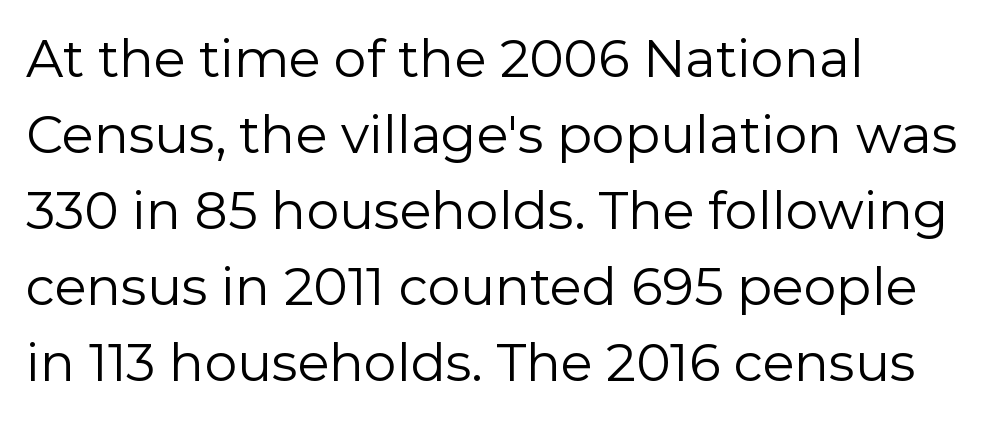
This sample is left-justified, so line endings fall wherever the words run out. When letters stand straight like this, we call the style roman or upright. Baseline-to-baseline distance is the conventional proportion of letter height. Stroke mass is kept to a normal reading level or below.
